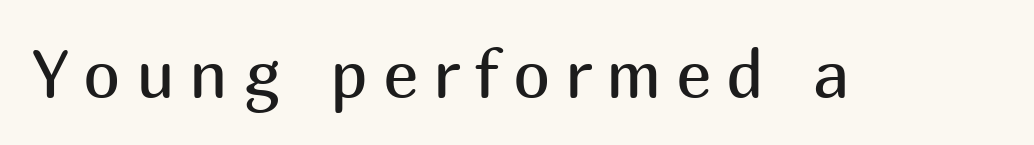
Character widths vary here, with narrow letters taking less room than wide ones. Descenders are the only things crossing below the line. Every character sits straight up, as roman type does. The passage shown has open, widely tracked lettering throughout.
